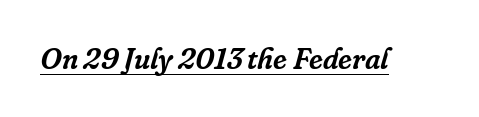
Q: Is the text italic (slanted)? A: Yes, it leans right by about 16 degrees.
Q: Is the typeface a serif or a sans-serif typeface? A: Serif.
Q: Is the text underlined? A: Yes.
Q: Is the spacing between letters normal or unusually wide? A: Normal.
Q: Width (condensed, normal, or wide)? A: Normal.
Q: Stroke contrast? A: Low.
Q: x-height? A: Medium.
Q: Monospaced? A: No.
